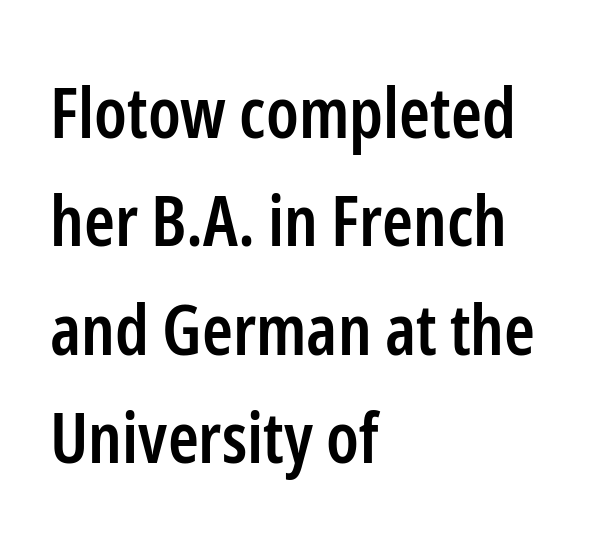
Q: Is the text bold? A: Semi-bold.
Q: Is the text italic (slanted)? A: No, it is upright.
Q: Is the typeface a serif or a sans-serif typeface? A: Sans-serif.
Q: Is the text underlined? A: No.
Q: How is the paragraph aligned? A: Left-aligned.
Q: Is the spacing between letters normal or unusually wide? A: Normal.
Q: Is the spacing between lines tight, normal or loose? A: Normal.
Q: Width (condensed, normal, or wide)? A: Condensed.
Q: Stroke contrast? A: Low.
Q: x-height? A: Medium.
Q: Monospaced? A: No.
